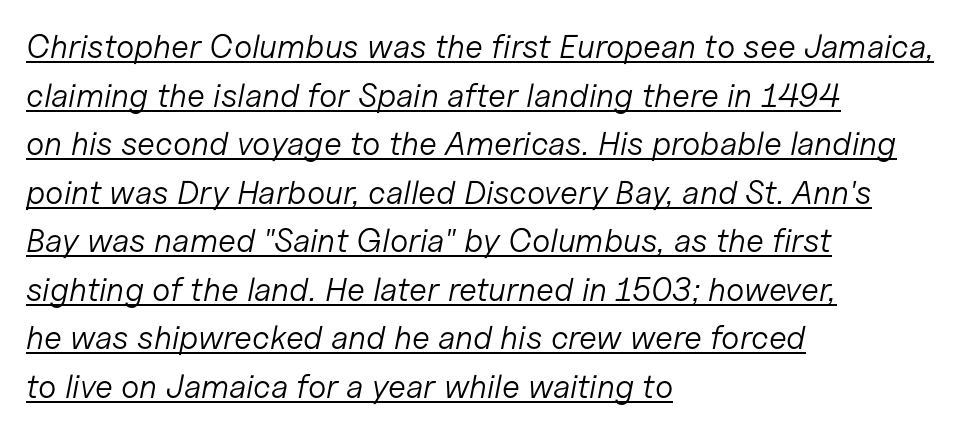
Q: Is the text bold? A: No.
Q: Is the text italic (slanted)? A: Yes, it leans right by about 11 degrees.
Q: Is the text underlined? A: Yes.
Q: How is the paragraph aligned? A: Left-aligned.
Q: Is the spacing between letters normal or unusually wide? A: Normal.
Q: Is the spacing between lines tight, normal or loose? A: Normal.
Q: Width (condensed, normal, or wide)? A: Normal.
Q: Stroke contrast? A: Low.
Q: x-height? A: Medium.
Q: Monospaced? A: No.
